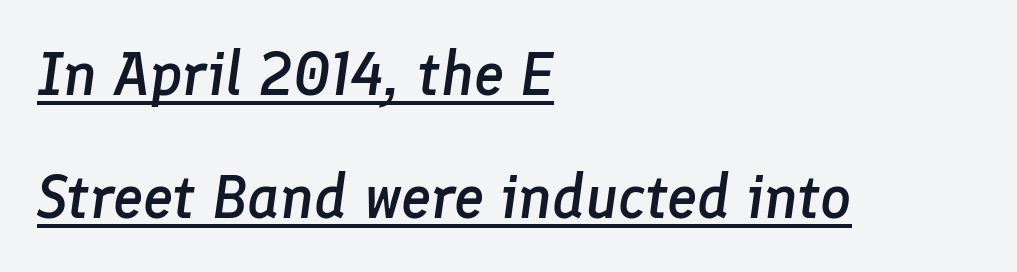
Q: Is the text bold? A: Semi-bold.
Q: Is the text italic (slanted)? A: Yes, it leans right by about 8 degrees.
Q: Is the text underlined? A: Yes.
Q: How is the paragraph aligned? A: Left-aligned.
Q: Is the spacing between letters normal or unusually wide? A: Normal.
Q: Is the spacing between lines tight, normal or loose? A: Loose.
Q: Width (condensed, normal, or wide)? A: Normal.
Q: Stroke contrast? A: Low.
Q: x-height? A: Medium.
Q: Monospaced? A: No.
